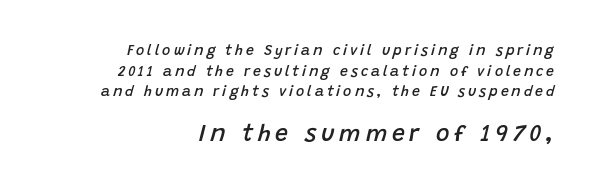
Q: Is the text bold? A: Semi-bold.
Q: Is the text italic (slanted)? A: Yes, it leans right by about 15 degrees.
Q: Is the text underlined? A: No.
Q: How is the paragraph aligned? A: Right-aligned.
Q: Is the spacing between letters normal or unusually wide? A: Unusually wide.
Q: Is the spacing between lines tight, normal or loose? A: Normal.
Q: Which block of text is set in a larger size, the first (top) or the second (bottom)? A: The second (bottom) one.
